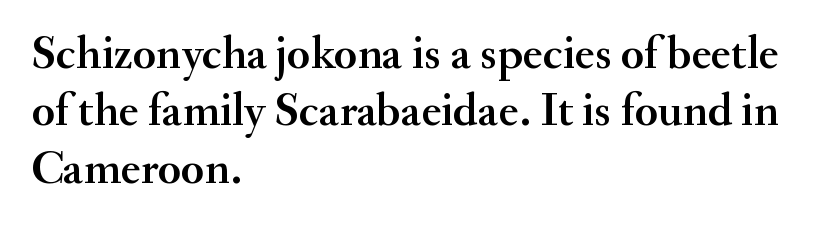
The image shows 47 px serif type, upright; set left-aligned, line spacing 1.22x, normal letter spacing, not underlined; medium stroke contrast and a small x-height.
